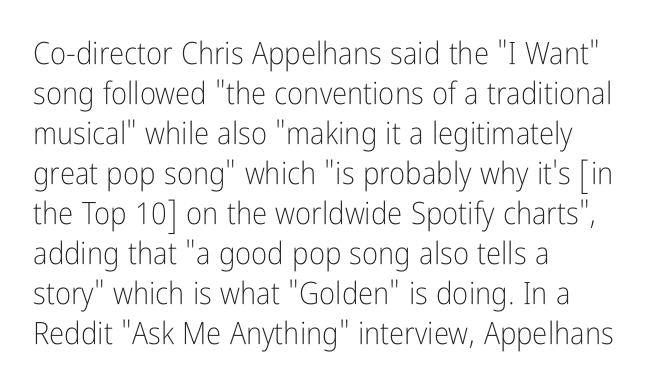
Q: Is the text bold? A: No.
Q: Is the text italic (slanted)? A: No, it is upright.
Q: Is the typeface a serif or a sans-serif typeface? A: Sans-serif.
Q: Is the text underlined? A: No.
Q: How is the paragraph aligned? A: Left-aligned.
Q: Is the spacing between letters normal or unusually wide? A: Normal.
Q: Is the spacing between lines tight, normal or loose? A: Normal.
Q: Width (condensed, normal, or wide)? A: Condensed.
Q: Stroke contrast? A: Low.
Q: x-height? A: Medium.
Q: Monospaced? A: No.
